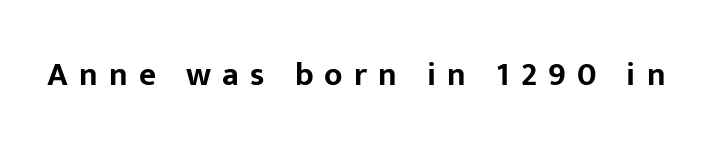
The image shows 33 px bold sans-serif type, upright; set unusually wide letter spacing (+0.34 em), not underlined; low stroke contrast and a medium x-height.
